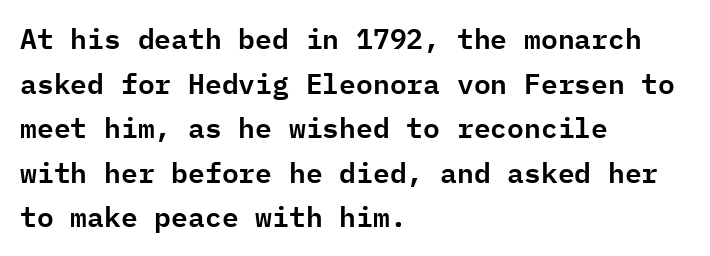
{"serif": "no", "italic": "no", "width": "normal", "stroke_contrast": "low", "x_height": "medium", "monospaced": "yes", "underline": "no", "align": "left", "line_spacing": "normal", "line_spacing_ratio": 1.59, "letter_spacing": "normal", "letter_spacing_em": 0.0, "glyph_px": 28}
